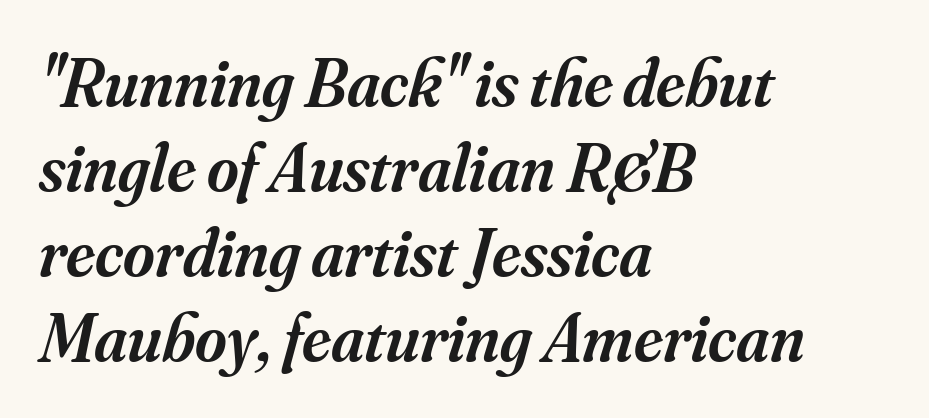
Strokes here are thickened, but only to semibold level. Inter-character spacing is left at the font's built-in metrics. Each letter keeps its own natural width here, so spacing adapts to shape. Any mark beneath the type? The region is blank. A normal amount of white space separates one row of letters from the next. These lines were composed using italics.
